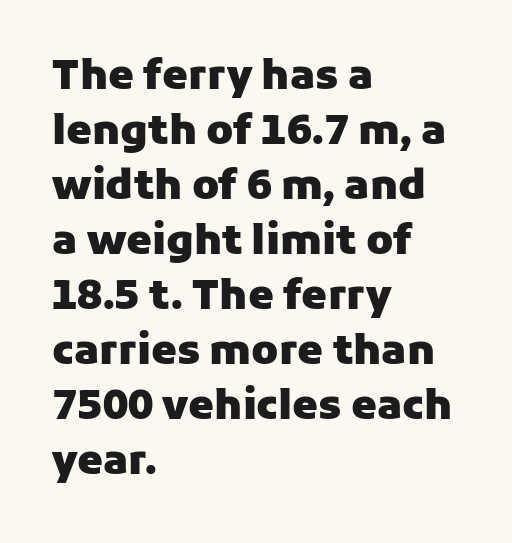
The lines sit at an ordinary, default distance from one another. The passage shown is typed in a proportional face where columns would drift. This sample uses a sans-serif face. Every letter is thick-stroked: bold, no question.
